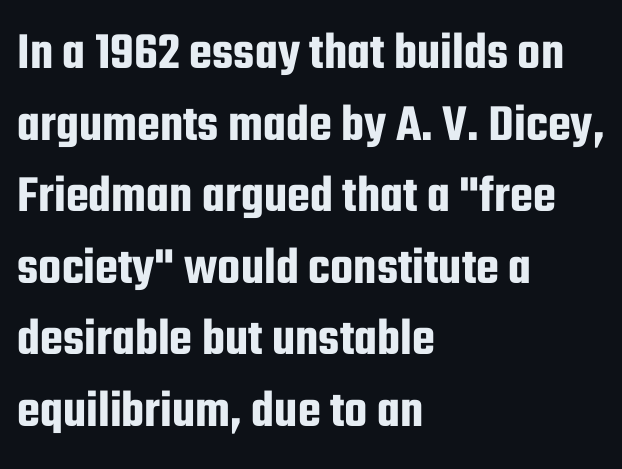
The image shows 53 px condensed sans-serif type, upright; set left-aligned, normal line spacing (1.35x), normal letter spacing, not underlined; low stroke contrast and a medium x-height.
